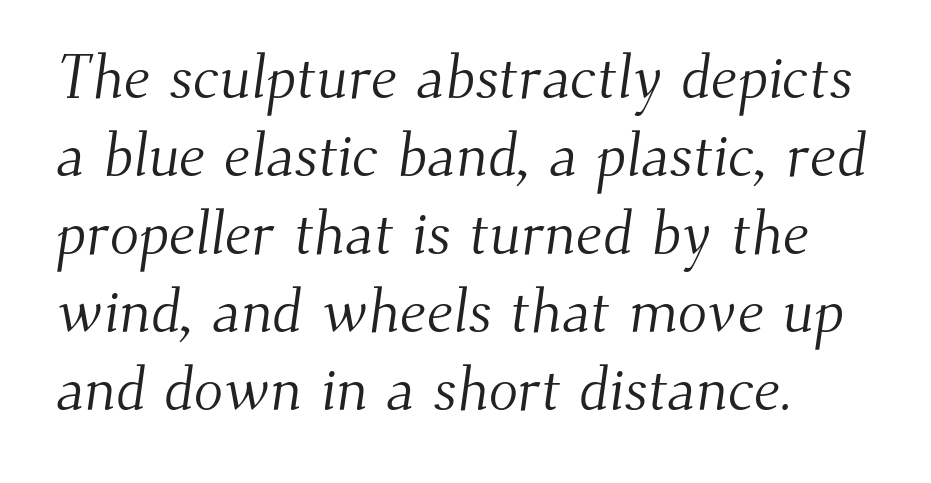
Q: Is the text bold? A: No.
Q: Is the typeface a serif or a sans-serif typeface? A: Serif.
Q: Is the text underlined? A: No.
Q: How is the paragraph aligned? A: Left-aligned.
Q: Is the spacing between letters normal or unusually wide? A: Normal.
Q: Is the spacing between lines tight, normal or loose? A: Normal.
Q: Width (condensed, normal, or wide)? A: Normal.
Q: Stroke contrast? A: Medium.
Q: x-height? A: Small.
Q: Monospaced? A: No.
